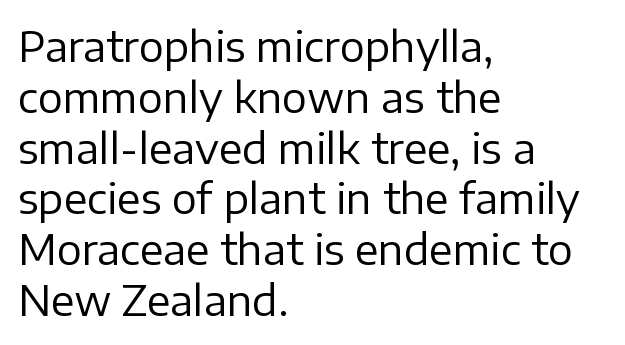
{"serif": "no", "italic": "no", "bold": "no", "weight": "regular", "width": "normal", "stroke_contrast": "low", "x_height": "medium", "monospaced": "no", "underline": "no", "align": "left", "line_spacing_ratio": 1.21, "letter_spacing": "normal", "letter_spacing_em": 0.0, "glyph_px": 42}
